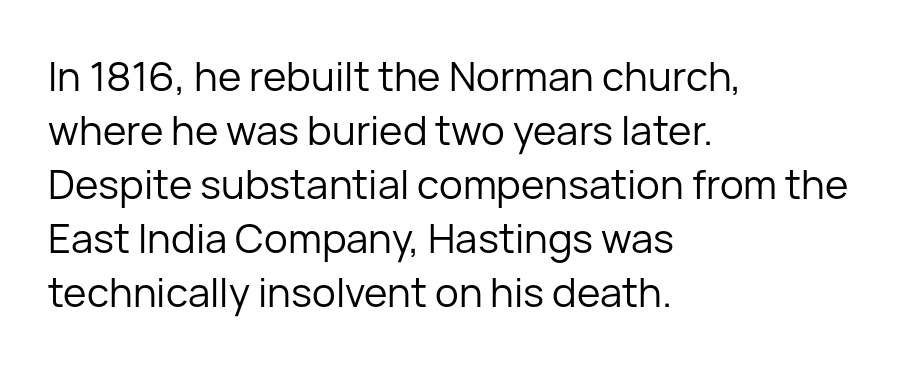
{"serif": "no", "italic": "no", "bold": "no", "weight": "regular", "width": "normal", "stroke_contrast": "low", "x_height": "medium", "monospaced": "no", "underline": "no", "align": "left", "line_spacing": "normal", "line_spacing_ratio": 1.35, "letter_spacing": "normal", "letter_spacing_em": 0.0, "glyph_px": 40}
